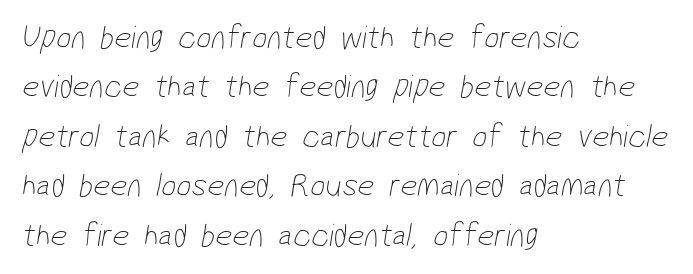
{"serif": "no", "bold": "no", "weight": "thin", "width": "condensed", "stroke_contrast": "low", "x_height": "medium", "monospaced": "no", "underline": "no", "align": "left", "line_spacing": "normal", "line_spacing_ratio": 1.5, "letter_spacing": "normal", "letter_spacing_em": 0.0, "glyph_px": 33}
